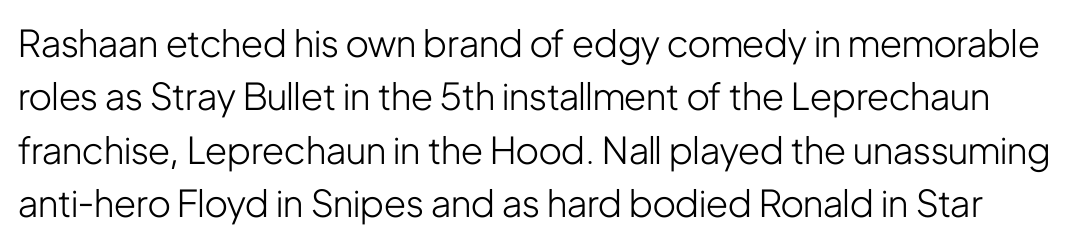
The image shows 37 px light, condensed sans-serif type, upright; set normal line spacing (1.44x), normal letter spacing, not underlined; low stroke contrast and a medium x-height.
